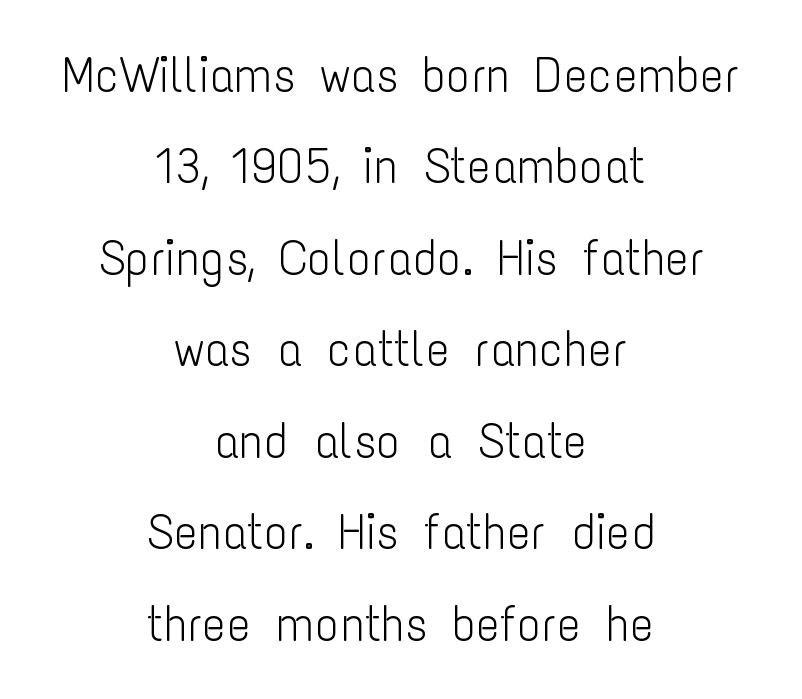
The text block is weighted toward neither margin, spreading evenly from the middle. Here the glyphs are tracked normally, forming tight word shapes. Letters rest on an invisible, unmarked baseline. This sample uses a sans-serif face.
